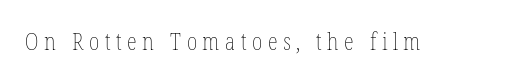
Q: Is the text bold? A: No.
Q: Is the text italic (slanted)? A: No, it is upright.
Q: Is the text underlined? A: No.
Q: Is the spacing between letters normal or unusually wide? A: Unusually wide.
